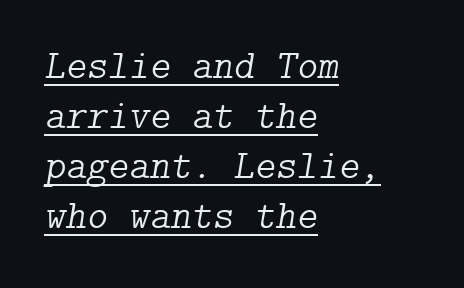
{"serif": "yes", "italic": "yes", "lean": "right", "slant_degrees": 9, "bold": "no", "weight": "light", "width": "normal", "stroke_contrast": "low", "x_height": "medium", "underline": "yes", "align": "left", "line_spacing": "normal", "line_spacing_ratio": 1.25, "letter_spacing": "normal", "letter_spacing_em": 0.0, "glyph_px": 40}
